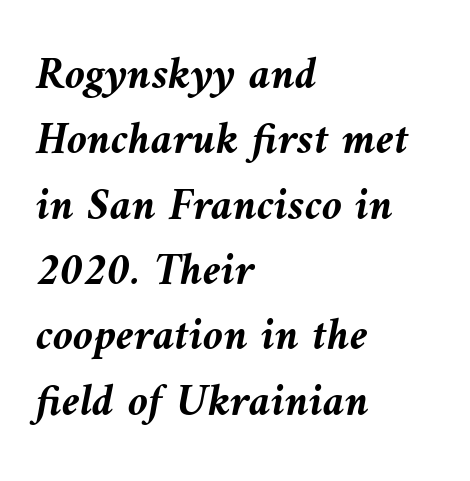
The image shows 46 px semibold type, italic (leaning left); set left-aligned, normal line spacing (1.42x), normal letter spacing, not underlined; medium stroke contrast and a medium x-height.
